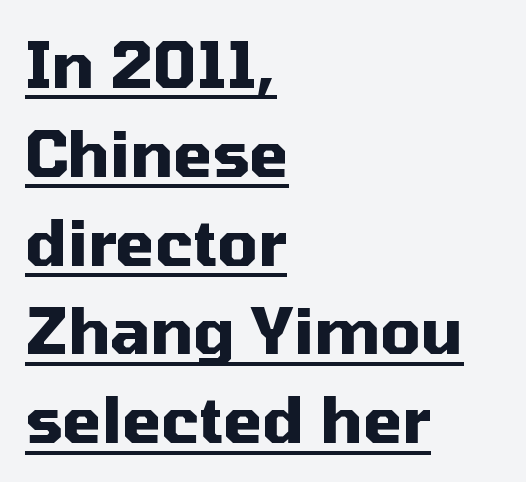
Nothing unusual about the tracking: characters are spaced as the font intends. Every word sits above its own underline. Its strokes are broad and dark, the hallmark of bold type. Evenly set lines give the paragraph a standard silhouette. Nope, no serifs anywhere on these letters.
